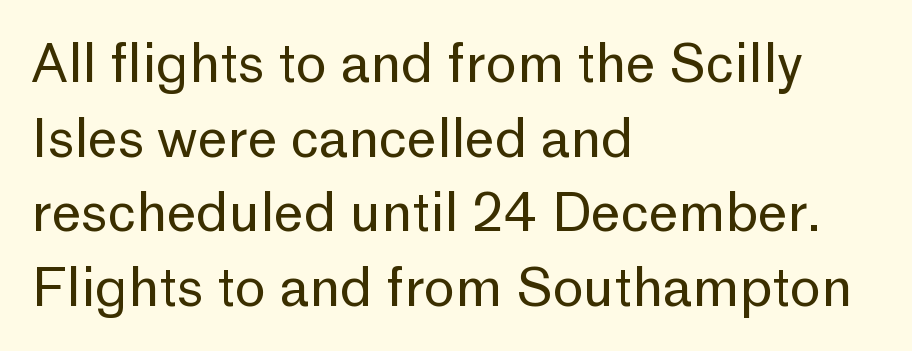
{"serif": "no", "italic": "no", "bold": "no", "weight": "regular", "width": "normal", "stroke_contrast": "low", "x_height": "medium", "monospaced": "no", "underline": "no", "align": "left", "line_spacing": "normal", "line_spacing_ratio": 1.41, "letter_spacing": "normal", "letter_spacing_em": 0.0, "glyph_px": 53}
